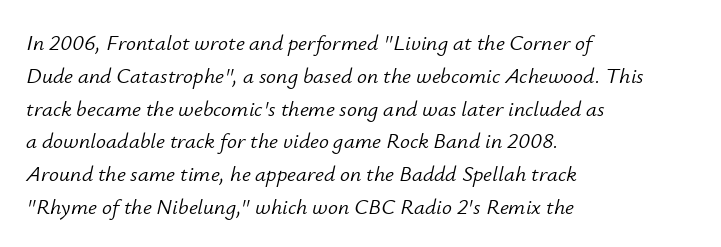
Nothing unusual about the tracking: characters are spaced as the font intends. This reads as an unemphasized weight, regular at the heaviest. The paragraph shown leans on its left margin. Does the lettering tilt? It does — this is italic. Reading down the column, the eye jumps a familiar distance to each next line.
